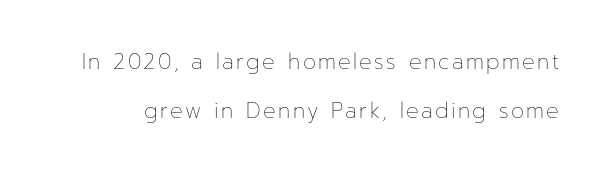
The image shows 21 px text type, upright; set loose line spacing (2.31x), not underlined.
